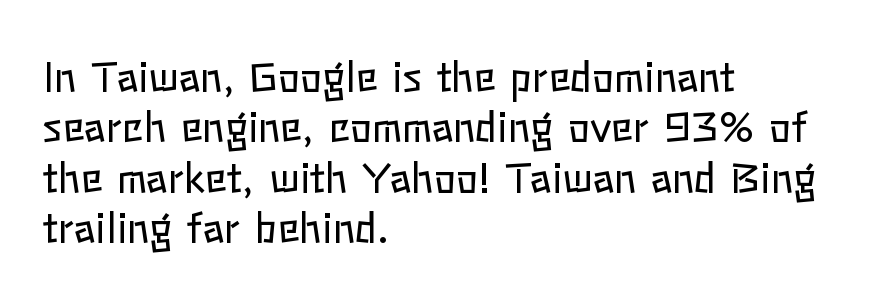
{"italic": "no", "bold": "no", "weight": "regular", "width": "normal", "stroke_contrast": "low", "x_height": "medium", "monospaced": "no", "underline": "no", "align": "left", "line_spacing_ratio": 1.23, "letter_spacing": "normal", "letter_spacing_em": 0.0, "glyph_px": 41}
